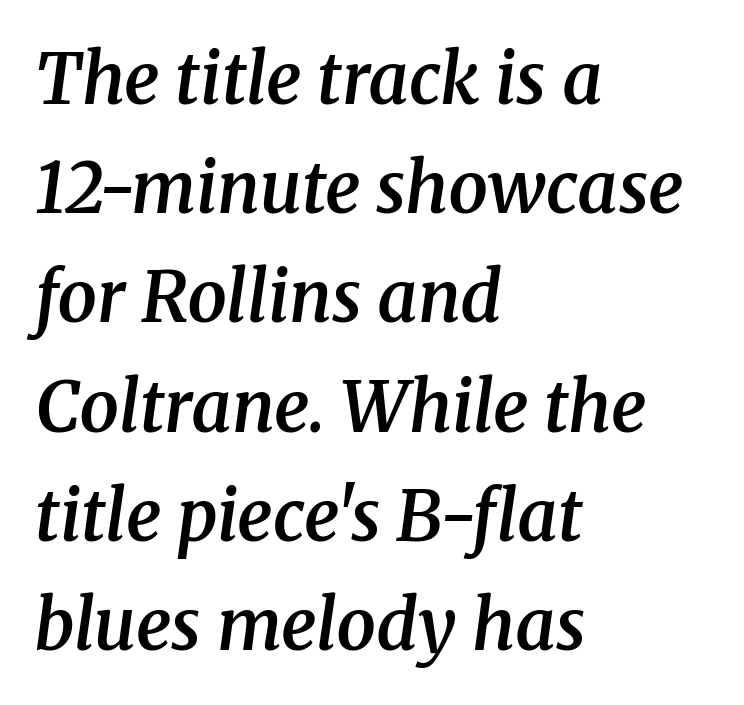
The image shows 70 px semibold serif type, italic (leaning right); set left-aligned, normal line spacing (1.56x), normal letter spacing, not underlined; medium stroke contrast and a medium x-height.
